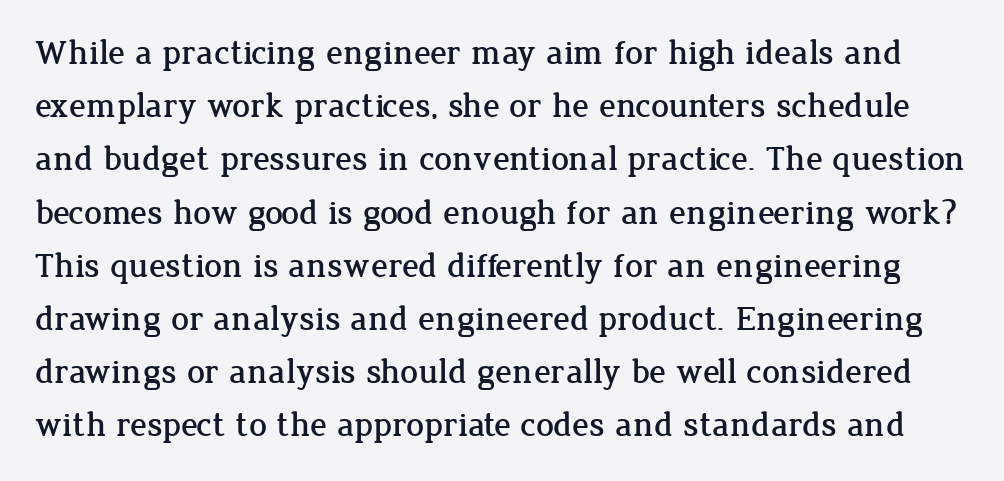
Q: Is the text italic (slanted)? A: No, it is upright.
Q: Is the typeface a serif or a sans-serif typeface? A: Serif.
Q: Is the text underlined? A: No.
Q: Is the spacing between letters normal or unusually wide? A: Normal.
Q: Is the spacing between lines tight, normal or loose? A: Normal.
Q: Width (condensed, normal, or wide)? A: Normal.
Q: Stroke contrast? A: Low.
Q: x-height? A: Medium.
Q: Monospaced? A: No.
